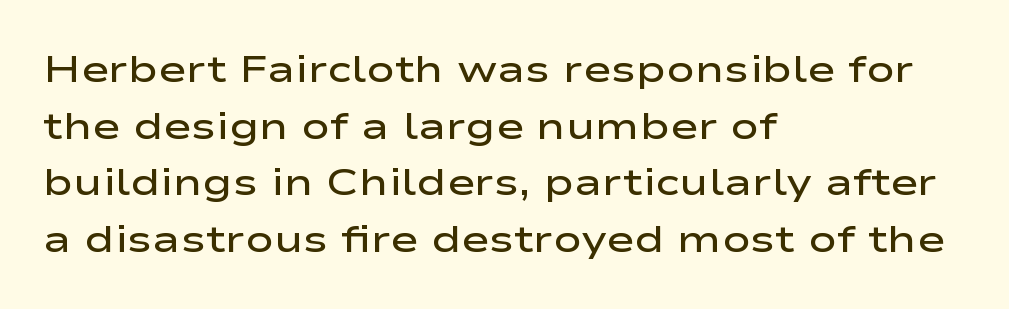
The image shows 38 px semibold, wide sans-serif type, upright; set left-aligned, normal line spacing (1.49x), normal letter spacing, not underlined; low stroke contrast and a medium x-height.
